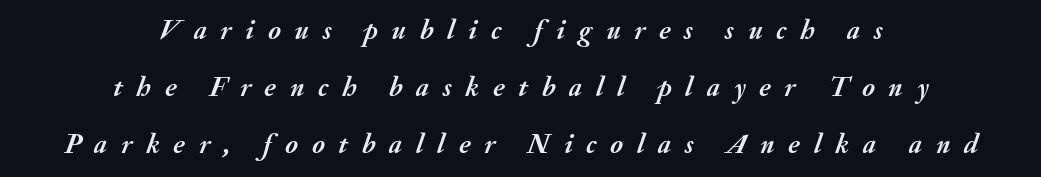
Q: Is the text bold? A: Yes.
Q: Is the text italic (slanted)? A: Yes, it leans right by about 20 degrees.
Q: Is the text underlined? A: No.
Q: How is the paragraph aligned? A: Centered.
Q: Is the spacing between letters normal or unusually wide? A: Unusually wide.
Q: Is the spacing between lines tight, normal or loose? A: Loose.
Q: Width (condensed, normal, or wide)? A: Normal.
Q: Stroke contrast? A: Medium.
Q: x-height? A: Small.
Q: Monospaced? A: No.
